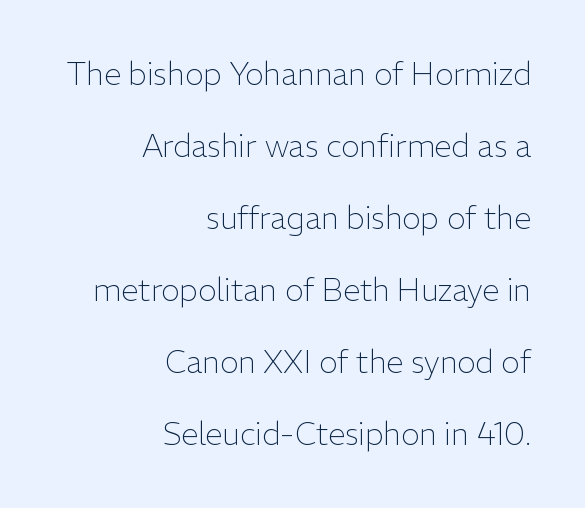
Q: Is the text bold? A: No.
Q: Is the text italic (slanted)? A: No, it is upright.
Q: Is the typeface a serif or a sans-serif typeface? A: Sans-serif.
Q: Is the text underlined? A: No.
Q: How is the paragraph aligned? A: Right-aligned.
Q: Is the spacing between letters normal or unusually wide? A: Normal.
Q: Is the spacing between lines tight, normal or loose? A: Loose.
Q: Width (condensed, normal, or wide)? A: Normal.
Q: Stroke contrast? A: Low.
Q: x-height? A: Medium.
Q: Monospaced? A: No.
